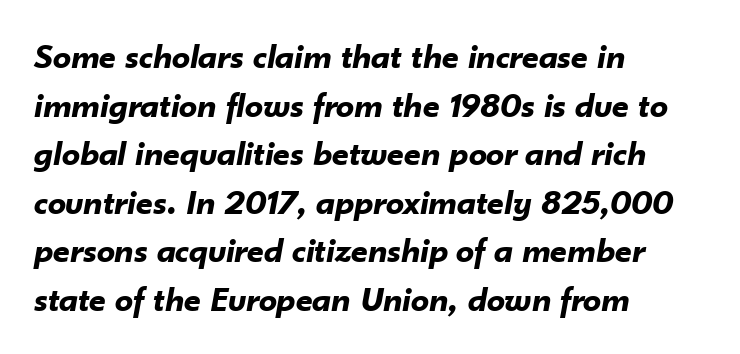
Its strokes are broad and dark, the hallmark of bold type. Letters rest on an invisible, unmarked baseline. No extra tracking has been applied to these lines. You could not count columns in this text — the font is proportionally spaced.
